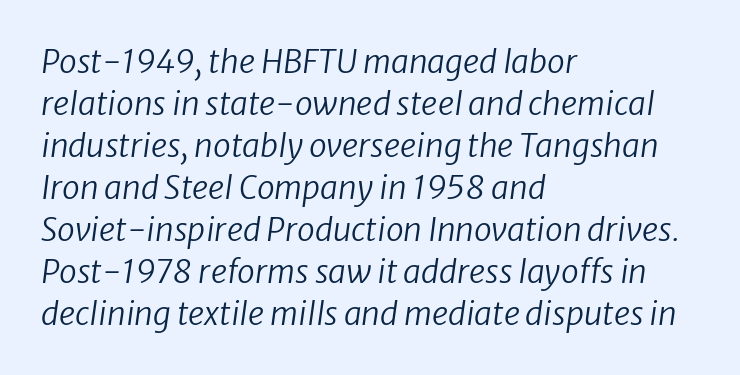
{"serif": "no", "bold": "no", "weight": "regular", "width": "normal", "stroke_contrast": "low", "x_height": "medium", "monospaced": "no", "underline": "no", "align": "left", "line_spacing": "normal", "line_spacing_ratio": 1.31, "letter_spacing": "normal", "letter_spacing_em": 0.0, "glyph_px": 32}
